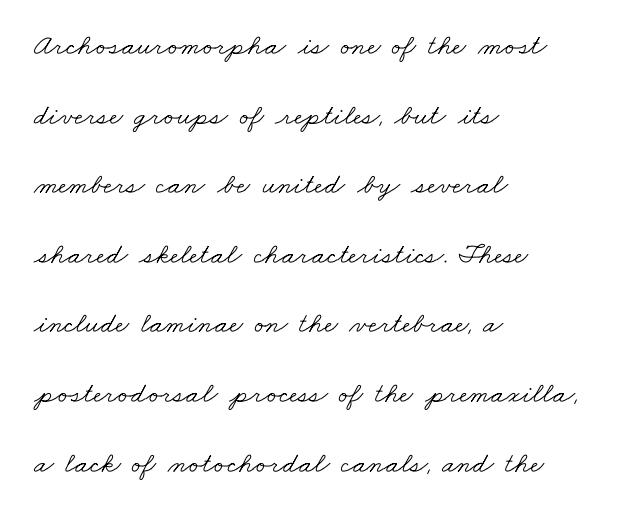
{"serif": "yes", "bold": "no", "weight": "light", "width": "wide", "stroke_contrast": "low", "x_height": "small", "monospaced": "no", "underline": "no", "align": "left", "line_spacing": "loose", "line_spacing_ratio": 2.4, "letter_spacing": "normal", "letter_spacing_em": 0.0, "glyph_px": 29}
